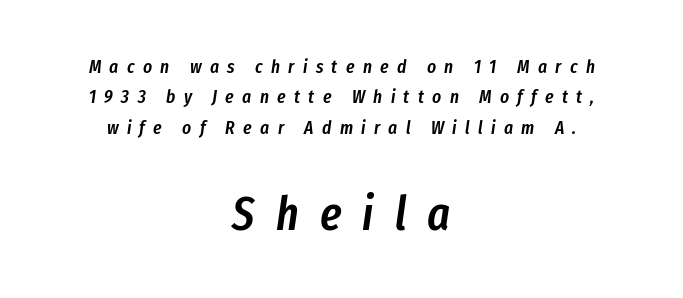
Q: Is the text bold? A: Semi-bold.
Q: Is the text italic (slanted)? A: Yes, it leans right by about 8 degrees.
Q: Is the text underlined? A: No.
Q: How is the paragraph aligned? A: Centered.
Q: Is the spacing between letters normal or unusually wide? A: Unusually wide.
Q: Is the spacing between lines tight, normal or loose? A: Normal.
Q: Which block of text is set in a larger size, the first (top) or the second (bottom)? A: The second (bottom) one.
Q: Width (condensed, normal, or wide)? A: Condensed.
Q: Stroke contrast? A: Low.
Q: x-height? A: Medium.
Q: Monospaced? A: No.
